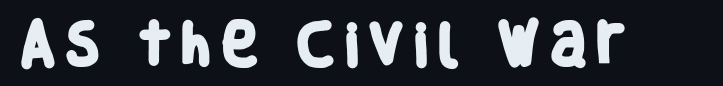
Think of a printed novel: that variable character pitch is what you see here. The specimen omits any rule beneath the text block's lines. The typeface chosen for these lines omits serifs. The characters look thick and weighty, a clear bold.
